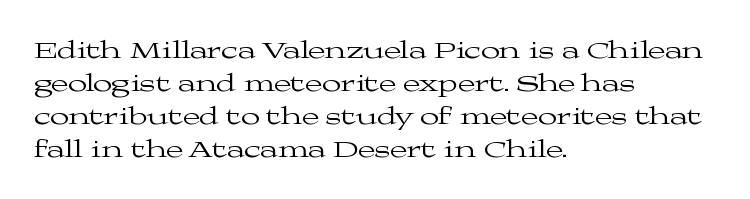
The setting favours the left margin, as ordinary paragraphs usually do. The letters stand upright; this is a roman face. Does the leading feel generous? No, just average. The passage shown has conventional tracking throughout. Each stroke keeps to a modest, everyday thickness or less.
